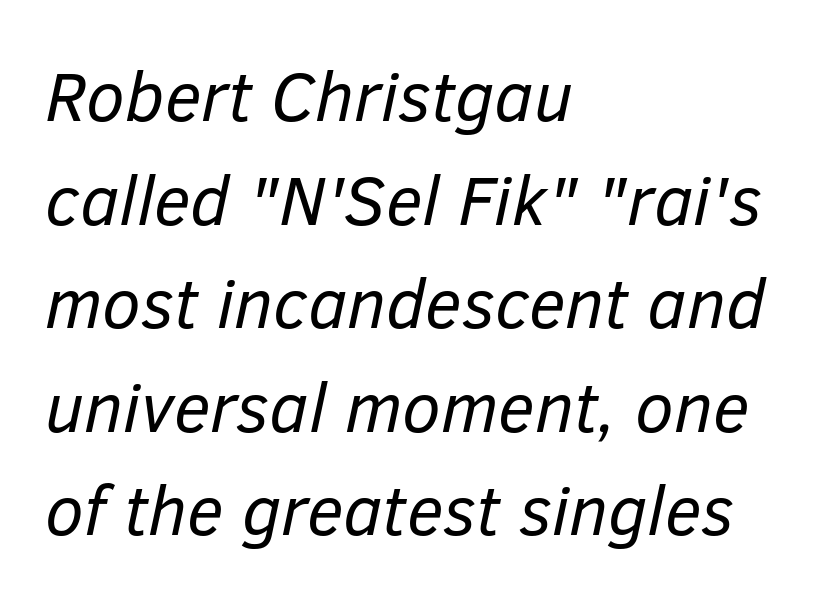
The image shows 70 px regular-weight type, italic (leaning right); set left-aligned, normal line spacing (1.48x), normal letter spacing, not underlined; low stroke contrast and a medium x-height.
